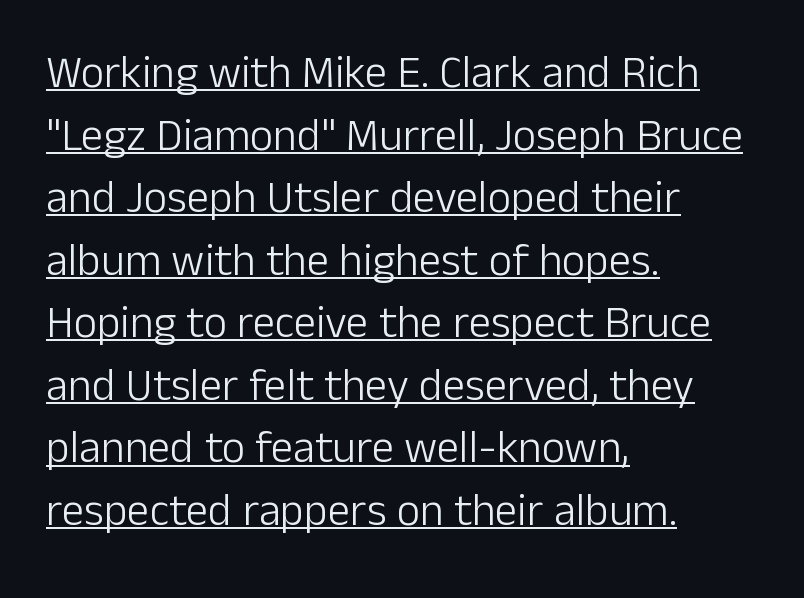
The image shows 45 px light sans-serif type, upright; set left-aligned, normal line spacing (1.39x), normal letter spacing, underlined; low stroke contrast and a medium x-height.
